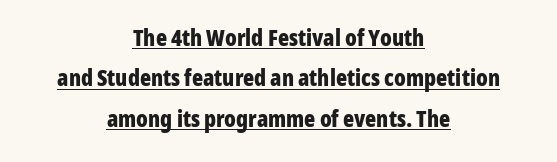
The image shows 23 px bold type, upright; set centered, line spacing 1.76x, normal letter spacing, underlined.
